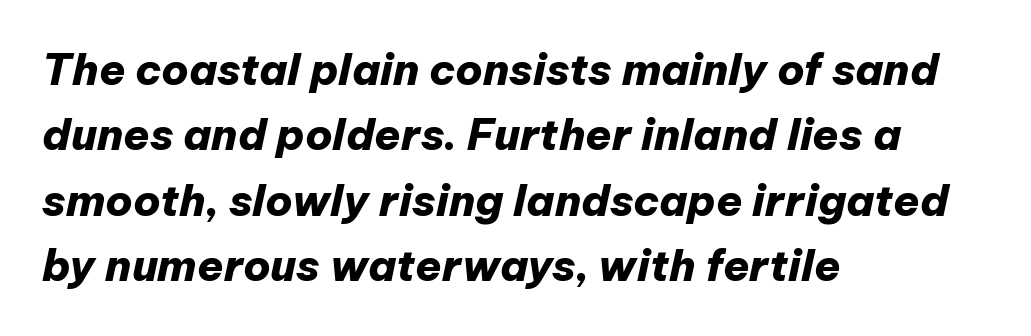
What stands out about the letter spacing? Nothing — it is the standard amount. Casual observation: everything's shoved over to the left. Does the leading feel generous? No, just average. Descenders are the only things crossing below the line. The whole block is typeset with a tilt. The passage shown is typed in a proportional face where columns would drift.
